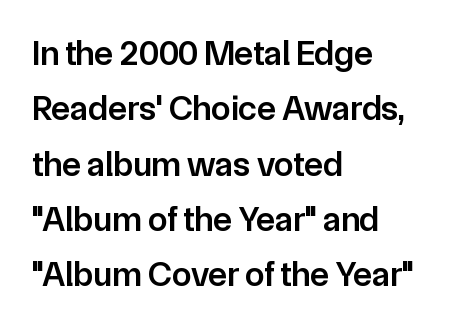
These lines are rendered in a variable-pitch font. This rendering uses left alignment, leaving the right contour irregular. Note: no serifs on the glyphs. How would I describe the line gaps? Plain and ordinary. Posture: upright roman.
